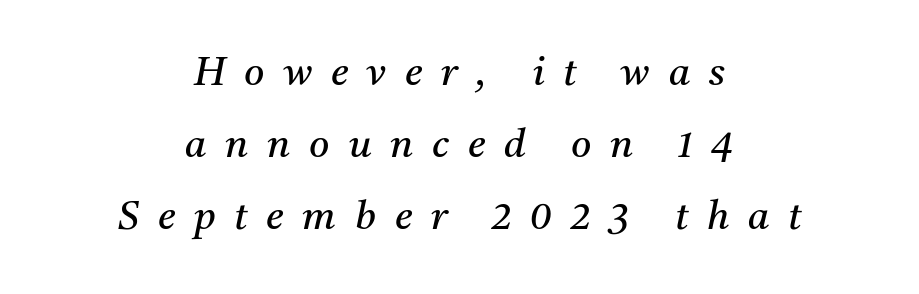
Q: Is the text bold? A: No.
Q: Is the text italic (slanted)? A: Yes, it leans right by about 11 degrees.
Q: Is the typeface a serif or a sans-serif typeface? A: Serif.
Q: Is the text underlined? A: No.
Q: How is the paragraph aligned? A: Centered.
Q: Is the spacing between letters normal or unusually wide? A: Unusually wide.
Q: Width (condensed, normal, or wide)? A: Normal.
Q: Stroke contrast? A: Medium.
Q: x-height? A: Medium.
Q: Monospaced? A: No.
